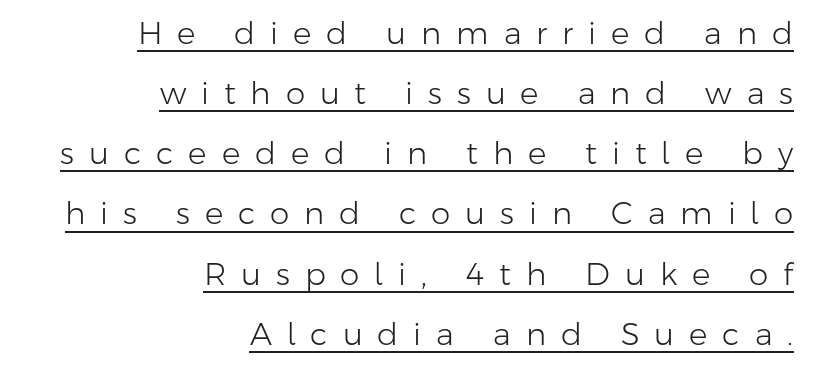
{"serif": "no", "italic": "no", "bold": "no", "weight": "light", "width": "normal", "stroke_contrast": "low", "x_height": "medium", "monospaced": "no", "underline": "yes", "align": "right", "line_spacing": "loose", "line_spacing_ratio": 1.94, "letter_spacing": "wide", "letter_spacing_em": 0.48, "glyph_px": 31}
